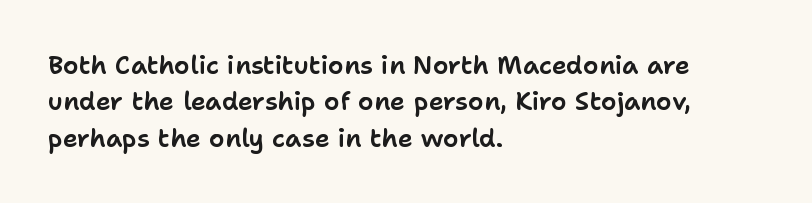
The image shows 25 px text type, upright; set left-aligned, normal line spacing (1.46x), normal letter spacing, not underlined.
